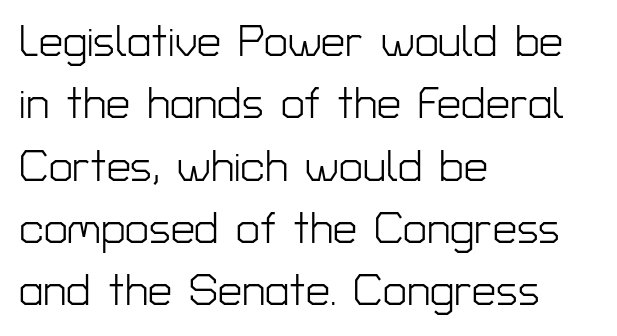
Descender tails drop into unmarked territory. You can tell it's not italic because the verticals are truly vertical. These lines are composed in type without serifs. One-word summary of the alignment: left. Words appear dense and cohesive because spacing is normal. The passage shown is not bold in any degree.
